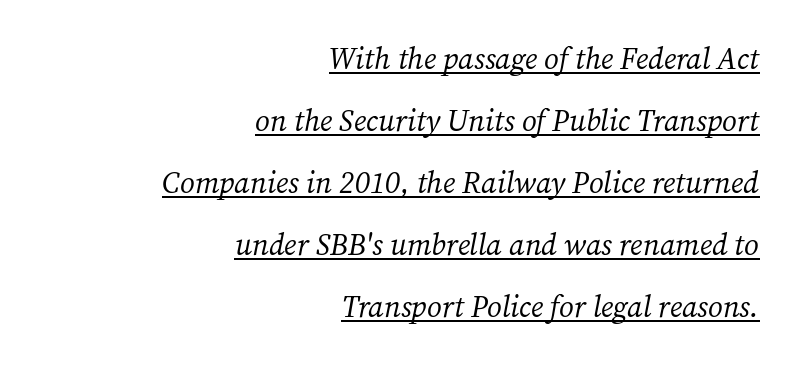
Q: Is the text bold? A: No.
Q: Is the text italic (slanted)? A: Yes, it leans right by about 12 degrees.
Q: Is the typeface a serif or a sans-serif typeface? A: Serif.
Q: Is the text underlined? A: Yes.
Q: How is the paragraph aligned? A: Right-aligned.
Q: Is the spacing between letters normal or unusually wide? A: Normal.
Q: Is the spacing between lines tight, normal or loose? A: Loose.
Q: Width (condensed, normal, or wide)? A: Normal.
Q: Stroke contrast? A: Medium.
Q: x-height? A: Medium.
Q: Monospaced? A: No.
